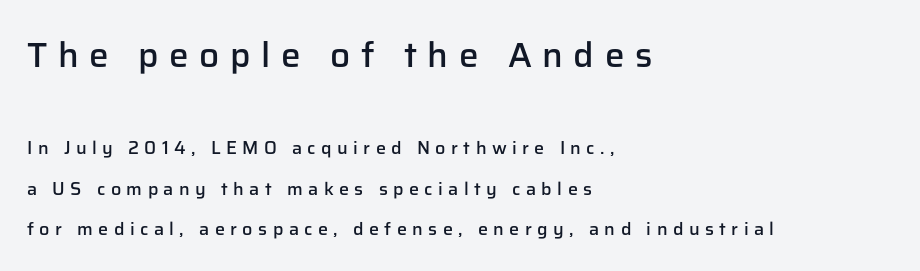
Q: Is the text bold? A: Semi-bold.
Q: Is the text italic (slanted)? A: No, it is upright.
Q: Is the typeface a serif or a sans-serif typeface? A: Sans-serif.
Q: Is the text underlined? A: No.
Q: How is the paragraph aligned? A: Left-aligned.
Q: Is the spacing between letters normal or unusually wide? A: Unusually wide.
Q: Is the spacing between lines tight, normal or loose? A: Loose.
Q: Which block of text is set in a larger size, the first (top) or the second (bottom)? A: The first (top) one.
Q: Width (condensed, normal, or wide)? A: Normal.
Q: Stroke contrast? A: Low.
Q: x-height? A: Medium.
Q: Monospaced? A: No.
